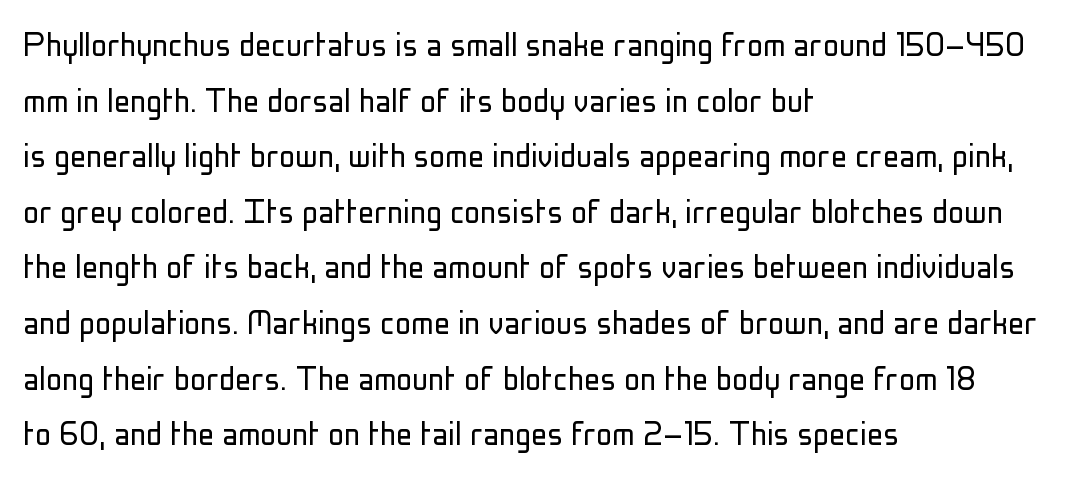
The image shows 40 px light, condensed sans-serif type, upright; set left-aligned, normal line spacing (1.39x), normal letter spacing, not underlined; low stroke contrast and a medium x-height.
